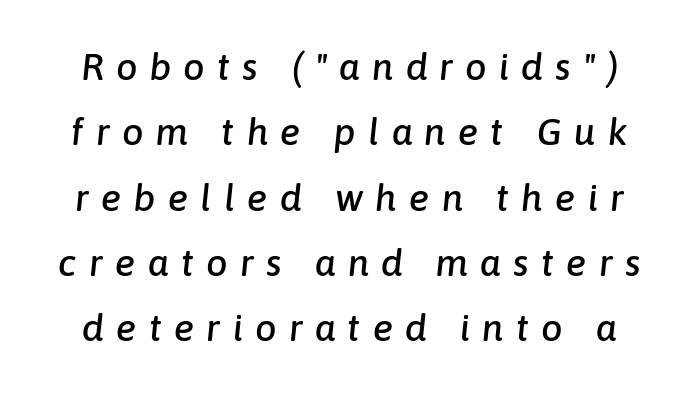
The image shows 38 px text type, italic (leaning right); set line spacing 1.72x, unusually wide letter spacing (+0.32 em), not underlined; low stroke contrast and a medium x-height.
